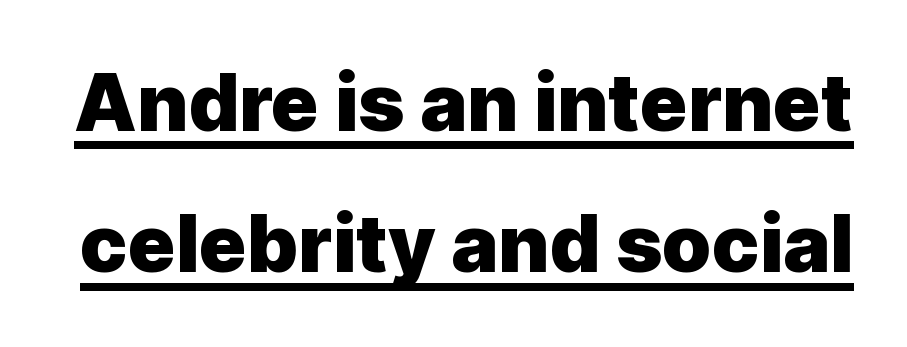
Q: Is the text bold? A: Yes.
Q: Is the text italic (slanted)? A: No, it is upright.
Q: Is the typeface a serif or a sans-serif typeface? A: Sans-serif.
Q: Is the text underlined? A: Yes.
Q: Is the spacing between letters normal or unusually wide? A: Normal.
Q: Width (condensed, normal, or wide)? A: Normal.
Q: x-height? A: Medium.
Q: Monospaced? A: No.
